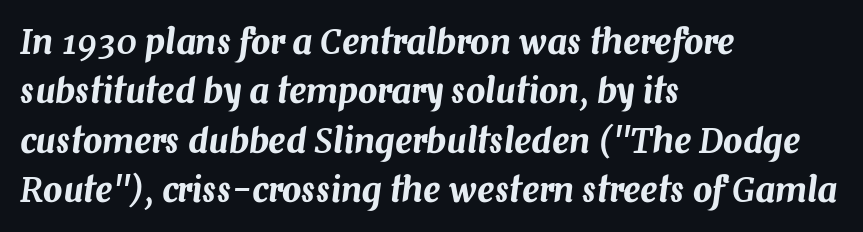
Underlining? Definitely not there. These lines are rendered in a variable-pitch font. Tall strokes in this sample are angled rather than plumb. Letter spacing: default. The paragraph shown leans on its left margin. In terms of leading, this rendering sits right in the middle.
